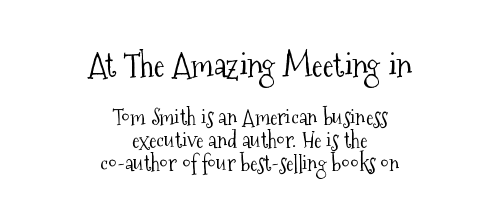
Words appear dense and cohesive because spacing is normal. The typesetter chose a symmetrical, centered arrangement here. On a weight scale, this lands at 450 or below. Descenders are the only things crossing below the line. Every character sits straight up, as roman type does.
